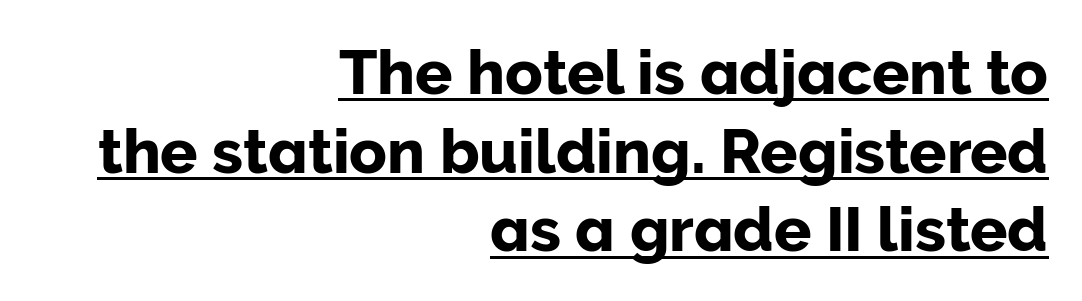
Glyph-to-glyph distance matches everyday printed text. A typesetter would call this proportional, since set widths differ per character. Leading matches the norm, producing a regular column. Every row of glyphs terminates at an identical x-position on the right.
